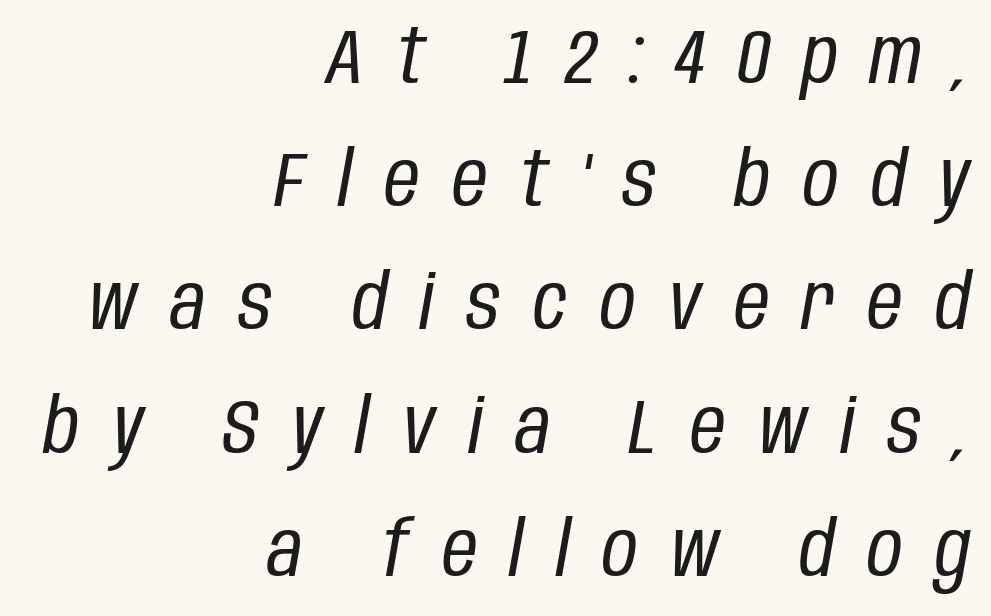
The image shows 77 px regular-weight, condensed type, italic (leaning right); set right-aligned, normal line spacing (1.6x), unusually wide letter spacing (+0.42 em), not underlined; low stroke contrast and a large x-height.
